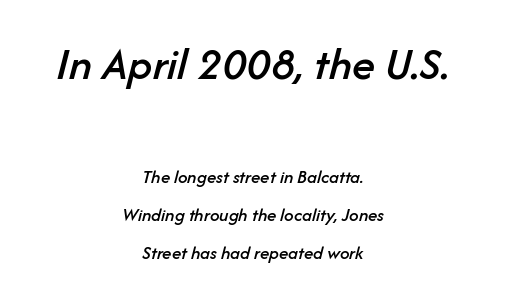
{"italic": "yes", "lean": "right", "slant_degrees": 14, "width": "normal", "stroke_contrast": "low", "x_height": "medium", "monospaced": "no", "underline": "no", "align": "center", "line_spacing": "loose", "line_spacing_ratio": 2.01, "letter_spacing": "normal", "letter_spacing_em": 0.0, "larger_block": "first", "size_ratio": 2.47, "glyph_px": 47}
